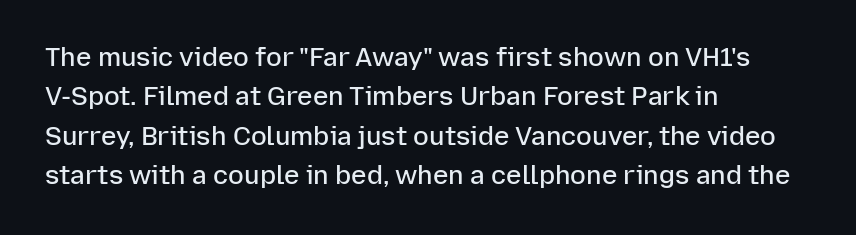
Q: Is the text bold? A: Semi-bold.
Q: Is the text italic (slanted)? A: No, it is upright.
Q: Is the text underlined? A: No.
Q: How is the paragraph aligned? A: Left-aligned.
Q: Is the spacing between letters normal or unusually wide? A: Normal.
Q: Is the spacing between lines tight, normal or loose? A: Normal.
